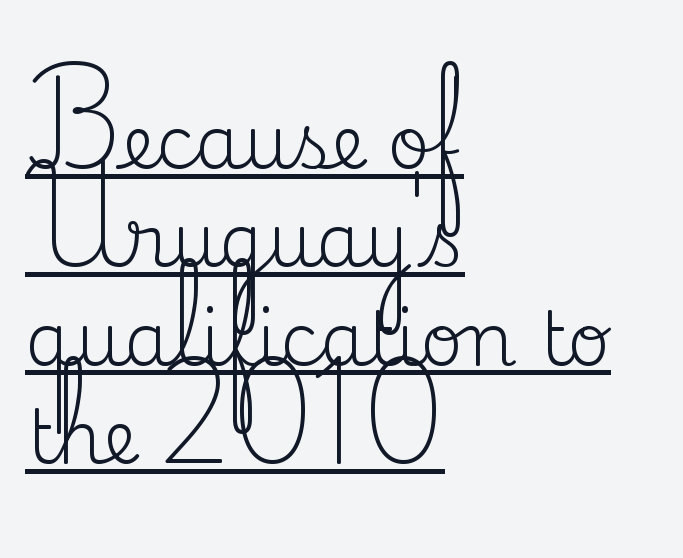
Q: Is the text bold? A: No.
Q: Is the text italic (slanted)? A: No, it is upright.
Q: Is the typeface a serif or a sans-serif typeface? A: Serif.
Q: Is the text underlined? A: Yes.
Q: How is the paragraph aligned? A: Left-aligned.
Q: Is the spacing between letters normal or unusually wide? A: Normal.
Q: Is the spacing between lines tight, normal or loose? A: Normal.
Q: Width (condensed, normal, or wide)? A: Normal.
Q: Stroke contrast? A: Medium.
Q: x-height? A: Small.
Q: Monospaced? A: No.
